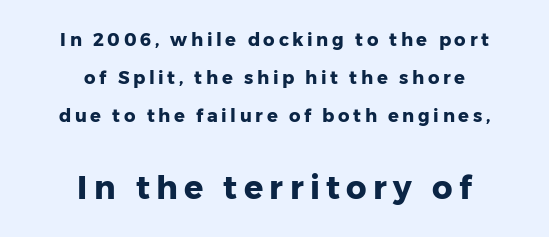
The image shows 32 px heavy sans-serif type, upright; set centered, loose line spacing (2.12x), unusually wide letter spacing (+0.2 em), not underlined; the second (bottom) block is 1.78x larger; low stroke contrast and a medium x-height.
